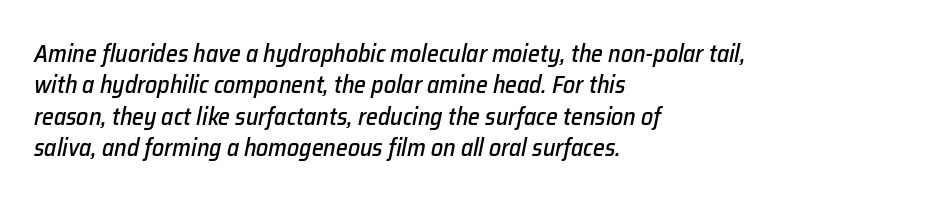
{"italic": "yes", "lean": "right", "slant_degrees": 12, "underline": "no", "align": "left", "line_spacing": "normal", "line_spacing_ratio": 1.31, "letter_spacing": "normal", "letter_spacing_em": 0.0, "glyph_px": 24}
